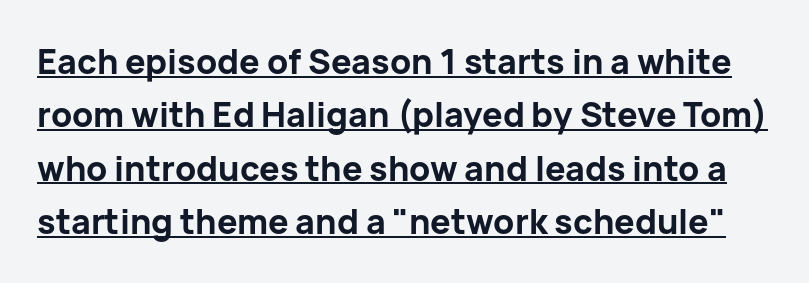
A full-strength bold gives these letters their thick strokes. Varying glyph widths throughout — classic text-font behaviour. Compared with typical paragraphs, the rows here are spaced about the same. Rendered with straight, roman letterforms. Unlike a traditional serif, this face leaves its strokes unadorned. There is no visible air inserted between adjacent glyphs.
